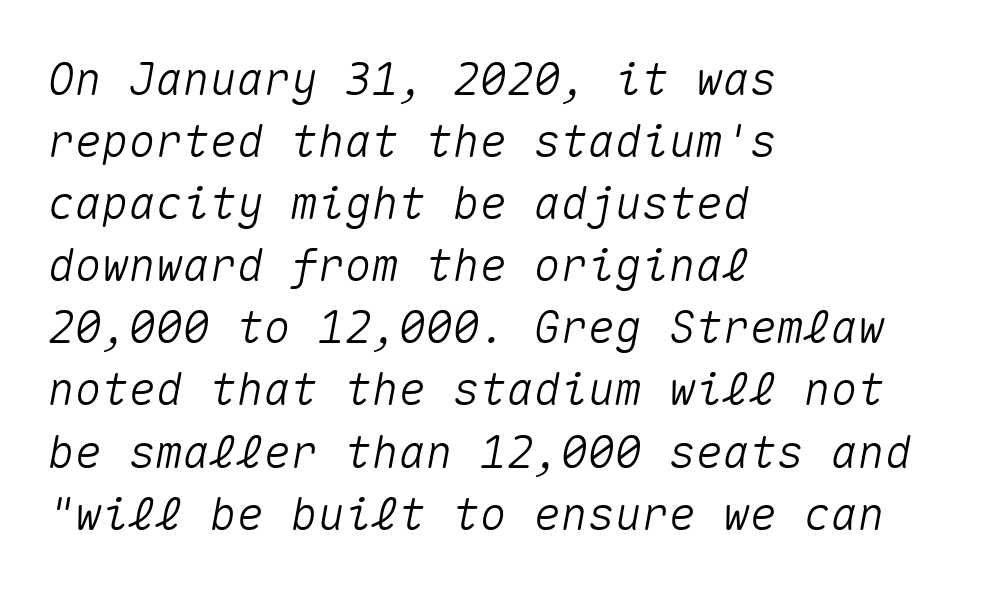
Q: Is the text italic (slanted)? A: Yes, it leans right by about 10 degrees.
Q: Is the text underlined? A: No.
Q: How is the paragraph aligned? A: Left-aligned.
Q: Is the spacing between letters normal or unusually wide? A: Normal.
Q: Is the spacing between lines tight, normal or loose? A: Normal.
Q: Width (condensed, normal, or wide)? A: Normal.
Q: Stroke contrast? A: Medium.
Q: x-height? A: Medium.
Q: Monospaced? A: Yes.
